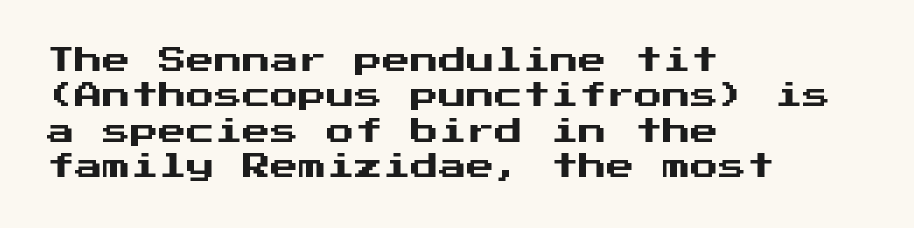
{"serif": "no", "italic": "no", "width": "normal", "stroke_contrast": "medium", "x_height": "medium", "underline": "no", "align": "left", "line_spacing": "normal", "line_spacing_ratio": 1.26, "letter_spacing": "normal", "letter_spacing_em": 0.0, "glyph_px": 28}
